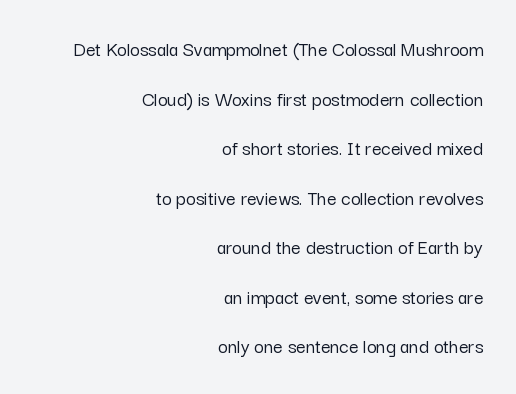
Q: Is the text italic (slanted)? A: No, it is upright.
Q: Is the text underlined? A: No.
Q: How is the paragraph aligned? A: Right-aligned.
Q: Is the spacing between letters normal or unusually wide? A: Normal.
Q: Is the spacing between lines tight, normal or loose? A: Loose.
